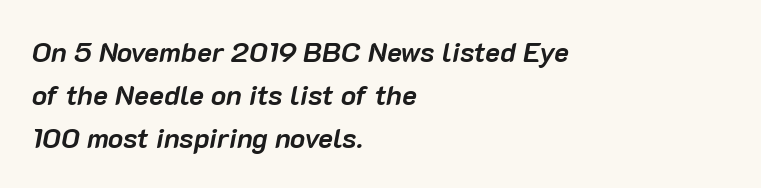
The image shows 28 px semibold type, italic (leaning right); set left-aligned, normal line spacing (1.53x), normal letter spacing, not underlined; low stroke contrast and a medium x-height.
